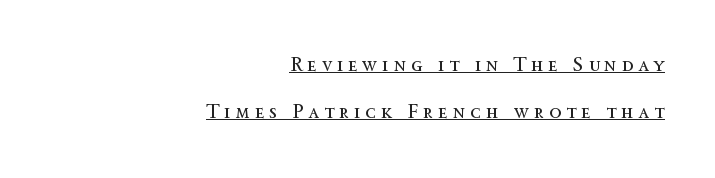
Every word sits above its own underline. Stem width sits at or under what a default text font uses. Is the letter spacing exaggerated? Yes — the characters are pushed far apart. One-word summary of the alignment: right.
